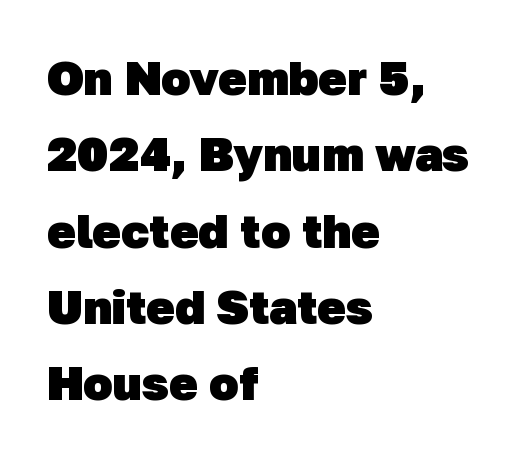
The line-height multiplier appears to be the usual default. Compared with an ordinary text face, these strokes are far heavier — a full bold. Examine the stroke ends and you'll find no serifs. Alignment: flush left.
